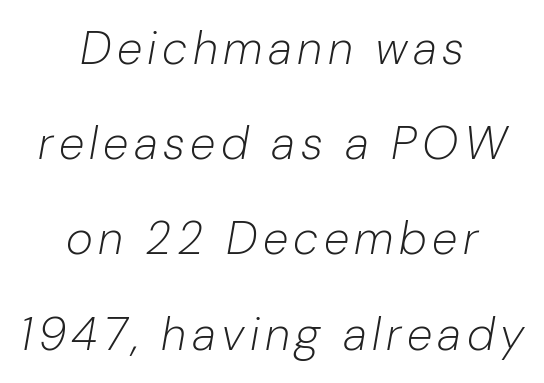
When letters slant like this, we call the style italic. Visually the block forms a symmetrical silhouette, jagged on both flanks. Descender tails drop into unmarked territory. The passage shown is not bold in any degree.
